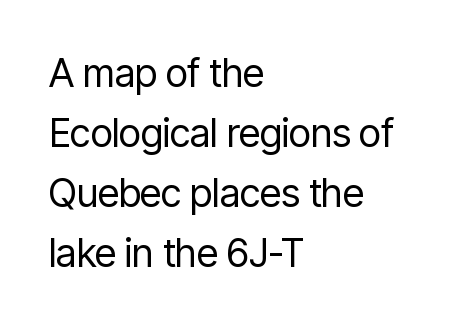
Q: Is the text bold? A: No.
Q: Is the text italic (slanted)? A: No, it is upright.
Q: Is the typeface a serif or a sans-serif typeface? A: Sans-serif.
Q: Is the text underlined? A: No.
Q: How is the paragraph aligned? A: Left-aligned.
Q: Is the spacing between letters normal or unusually wide? A: Normal.
Q: Is the spacing between lines tight, normal or loose? A: Normal.
Q: Width (condensed, normal, or wide)? A: Condensed.
Q: Stroke contrast? A: Low.
Q: x-height? A: Medium.
Q: Monospaced? A: No.
